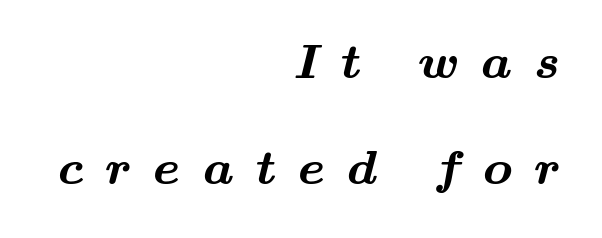
The letterforms stand isolated, each surrounded by extra space. Honestly, the rows look like they've been pulled way apart. The type family on display is of the serif kind. Where is the straight margin? On the right. Looks like regular typesetting: each glyph gets only the width it needs. Beneath every word, the page is bare.
